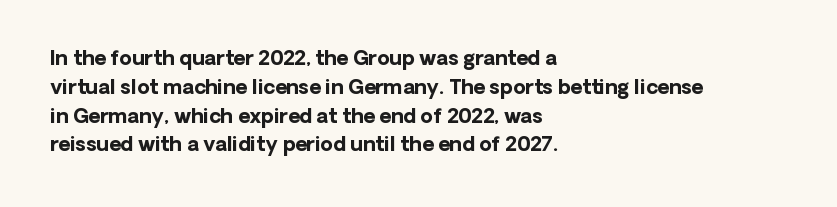
Line starts are locked; line ends wander. Bold? Absolutely — the strokes are thick and heavy. Nobody touched the tracking dial on this one. Bare-footed words on every line. These lines sit exactly where default settings would place them.
